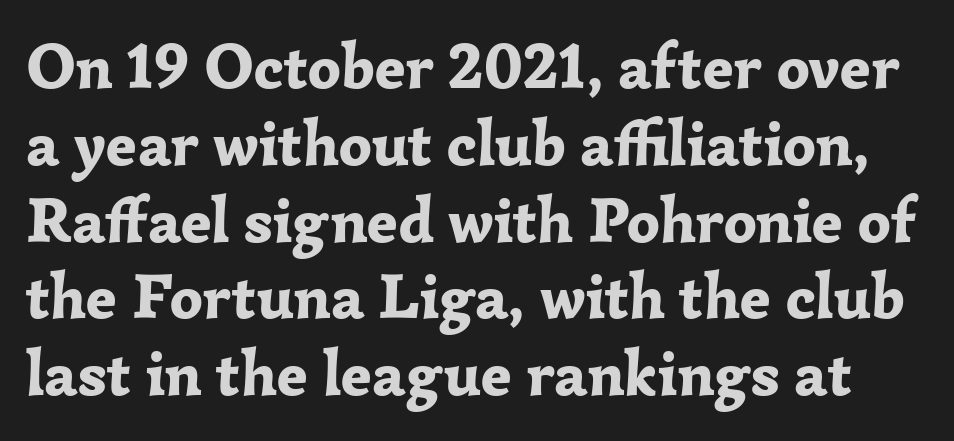
{"serif": "yes", "italic": "no", "bold": "yes", "weight": "bold", "width": "normal", "stroke_contrast": "low", "x_height": "medium", "monospaced": "no", "underline": "no", "line_spacing_ratio": 1.2, "letter_spacing": "normal", "letter_spacing_em": 0.0, "glyph_px": 64}
